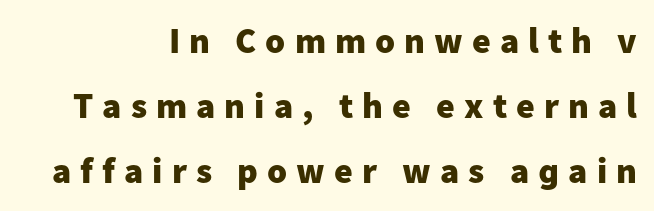
{"serif": "no", "italic": "no", "bold": "yes", "weight": "heavy", "width": "normal", "stroke_contrast": "low", "x_height": "medium", "monospaced": "no", "underline": "no", "align": "right", "line_spacing_ratio": 1.81, "letter_spacing": "wide", "letter_spacing_em": 0.25, "glyph_px": 36}
